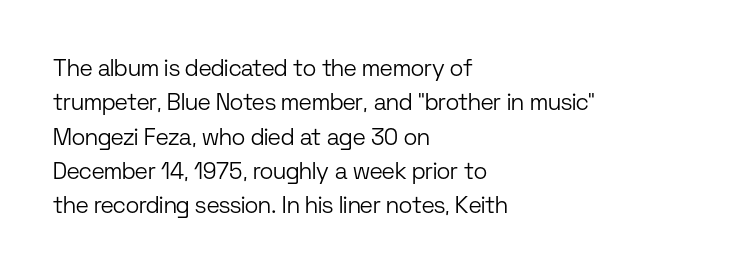
The image shows 23 px text type, upright; set left-aligned, normal line spacing (1.49x), normal letter spacing, not underlined.
